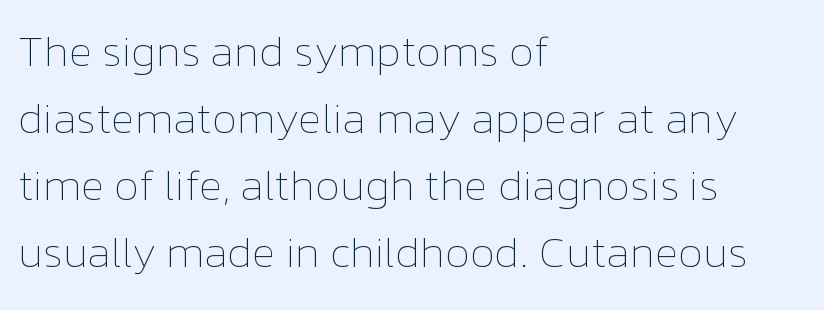
{"italic": "no", "bold": "no", "weight": "thin", "width": "normal", "stroke_contrast": "low", "x_height": "medium", "monospaced": "no", "underline": "no", "align": "left", "line_spacing": "normal", "line_spacing_ratio": 1.56, "letter_spacing": "normal", "letter_spacing_em": 0.0, "glyph_px": 43}
